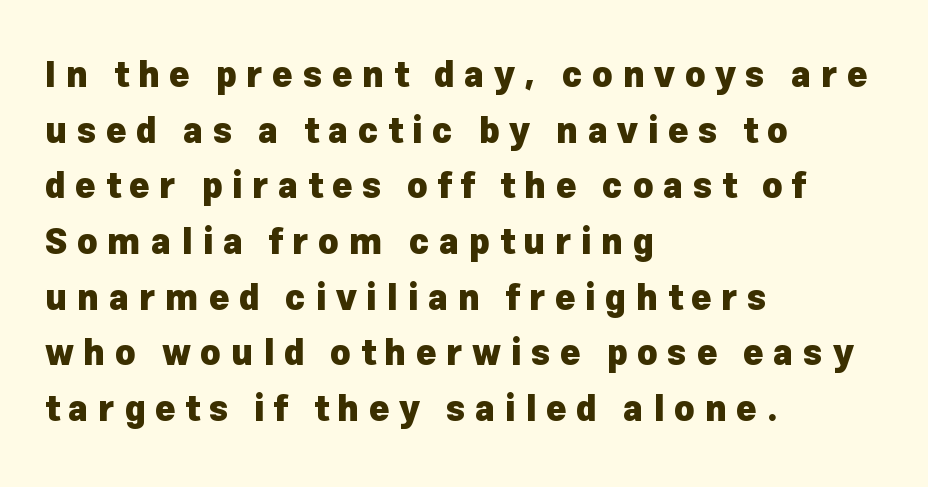
Q: Is the text bold? A: Yes.
Q: Is the text italic (slanted)? A: No, it is upright.
Q: Is the typeface a serif or a sans-serif typeface? A: Sans-serif.
Q: Is the text underlined? A: No.
Q: How is the paragraph aligned? A: Left-aligned.
Q: Is the spacing between letters normal or unusually wide? A: Unusually wide.
Q: Is the spacing between lines tight, normal or loose? A: Normal.
Q: Width (condensed, normal, or wide)? A: Normal.
Q: Stroke contrast? A: Low.
Q: x-height? A: Medium.
Q: Monospaced? A: No.
